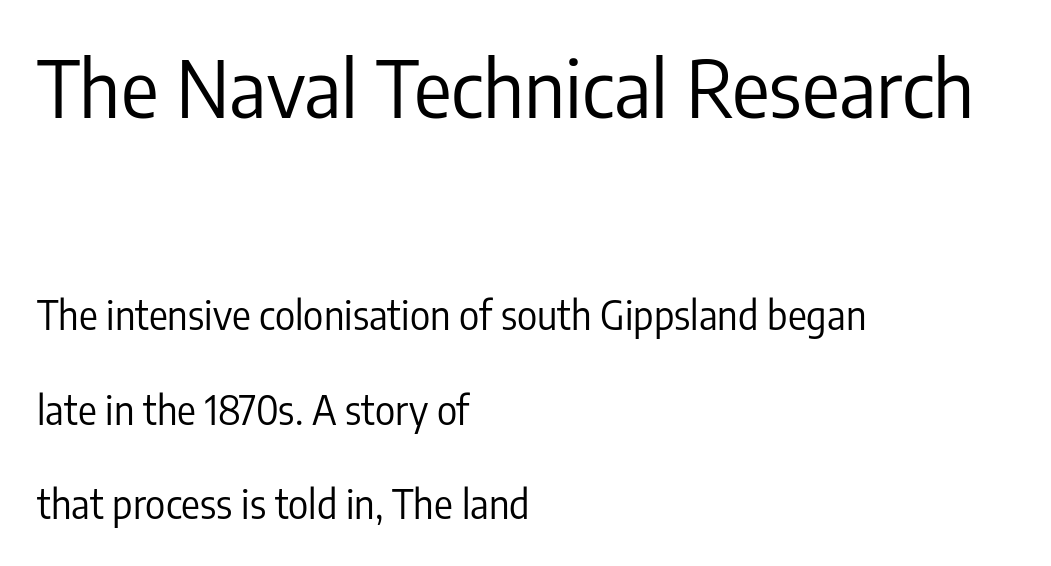
The image shows 78 px regular-weight, condensed sans-serif type, upright; set left-aligned, loose line spacing (2.43x), normal letter spacing, not underlined; the first (top) block is 2.0x larger; low stroke contrast and a medium x-height.
